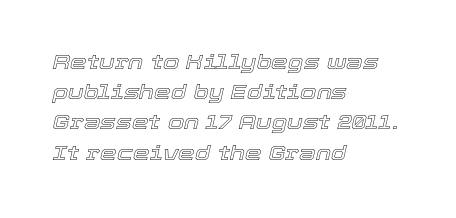
Q: Is the text italic (slanted)? A: Yes, it leans right by about 12 degrees.
Q: Is the text underlined? A: No.
Q: How is the paragraph aligned? A: Left-aligned.
Q: Is the spacing between letters normal or unusually wide? A: Normal.
Q: Is the spacing between lines tight, normal or loose? A: Normal.
